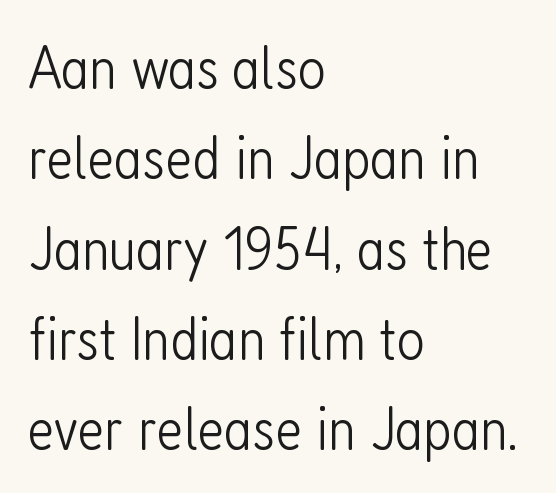
The image shows 61 px light, condensed sans-serif type, upright; set left-aligned, normal line spacing (1.48x), normal letter spacing, not underlined; low stroke contrast and a medium x-height.
